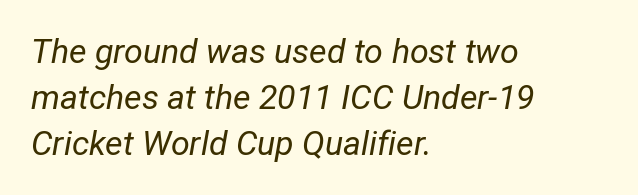
Q: Is the text bold? A: No.
Q: Is the text italic (slanted)? A: Yes, it leans right by about 12 degrees.
Q: Is the text underlined? A: No.
Q: How is the paragraph aligned? A: Left-aligned.
Q: Is the spacing between letters normal or unusually wide? A: Normal.
Q: Is the spacing between lines tight, normal or loose? A: Normal.
Q: Width (condensed, normal, or wide)? A: Condensed.
Q: Stroke contrast? A: Low.
Q: x-height? A: Medium.
Q: Monospaced? A: No.
